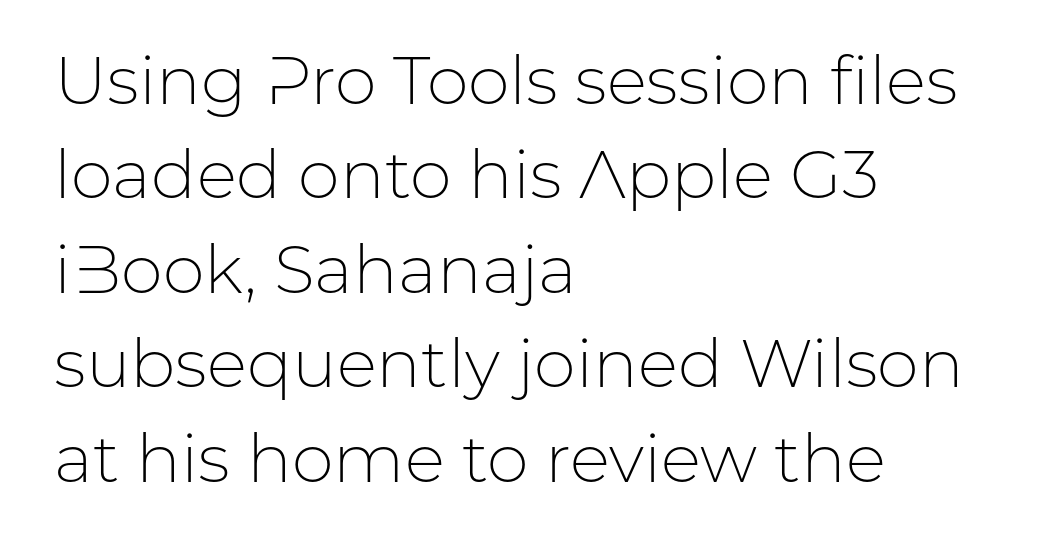
{"serif": "no", "italic": "no", "bold": "no", "weight": "light", "width": "normal", "stroke_contrast": "low", "x_height": "medium", "monospaced": "no", "underline": "no", "align": "left", "line_spacing": "normal", "line_spacing_ratio": 1.41, "letter_spacing": "normal", "letter_spacing_em": 0.0, "glyph_px": 67}
